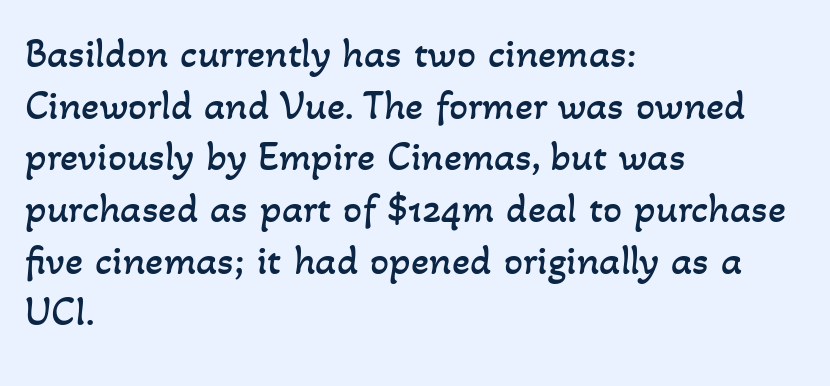
Q: Is the text bold? A: No.
Q: Is the text underlined? A: No.
Q: How is the paragraph aligned? A: Left-aligned.
Q: Is the spacing between letters normal or unusually wide? A: Normal.
Q: Width (condensed, normal, or wide)? A: Normal.
Q: Stroke contrast? A: Low.
Q: x-height? A: Small.
Q: Monospaced? A: No.
